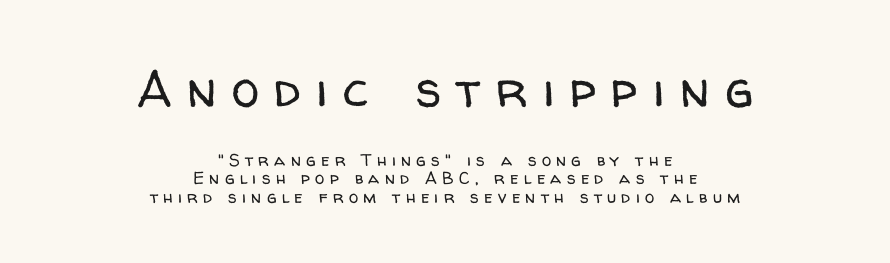
Has an underline been added? It has not. Notice how the passage keeps no hard edge, just a central spine. Letter spacing: wide. The typography opts for an upright posture over an oblique one. These lines are rendered in a variable-pitch font.
